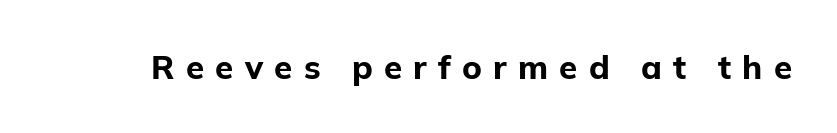
The face used here is proportionally spaced, like ordinary book or web type. The words here are not underlined. Thick stems and heavy bowls — unmistakably bold. The face used here is rendered with a markedly widened letterfit. The rendering shows plain stroke endings on the letterforms — a sans-serif design. Notice how the stems are strictly vertical — no italics here.
